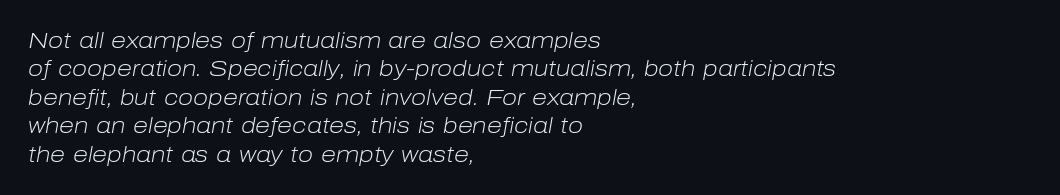
Students, note that the glyphs here touch the page at normal intervals. The passage shown stacks its lines at a standard gap. No heavy texture on the line: the type isn't bold. The lines in this sample share a left origin and differ only in where they stop. Just letters on the line, the space beneath them empty. Characters are canted at an angle relative to the baseline's perpendicular.
